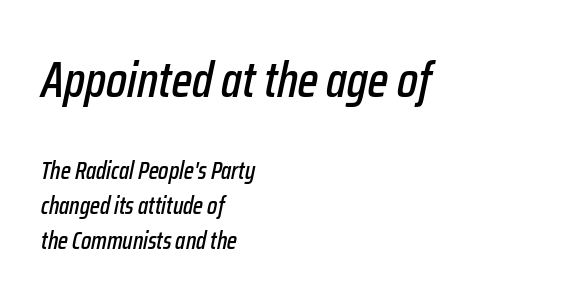
Has an underline been added? It has not. There's an unmistakable incline to the writing here. You get the large type first, then a drop to smaller type. The face used here is proportionally spaced, like ordinary book or web type.
